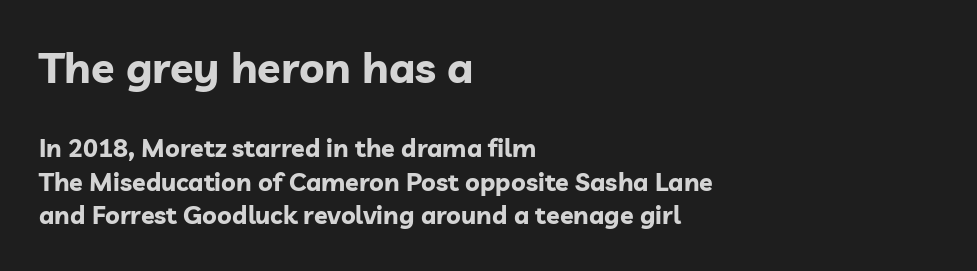
Q: Is the text bold? A: Yes.
Q: Is the text italic (slanted)? A: No, it is upright.
Q: Is the typeface a serif or a sans-serif typeface? A: Sans-serif.
Q: Is the text underlined? A: No.
Q: How is the paragraph aligned? A: Left-aligned.
Q: Is the spacing between letters normal or unusually wide? A: Normal.
Q: Is the spacing between lines tight, normal or loose? A: Normal.
Q: Which block of text is set in a larger size, the first (top) or the second (bottom)? A: The first (top) one.
Q: Width (condensed, normal, or wide)? A: Normal.
Q: Stroke contrast? A: Low.
Q: x-height? A: Medium.
Q: Monospaced? A: No.
